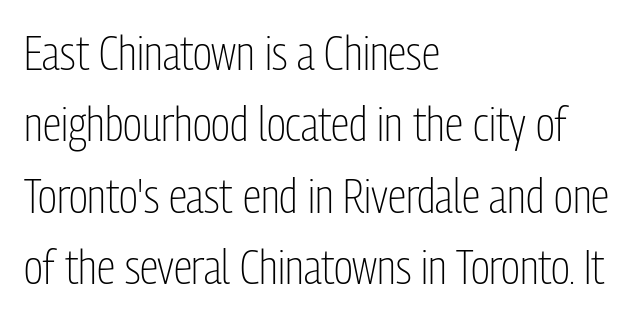
Q: Is the text bold? A: No.
Q: Is the text italic (slanted)? A: No, it is upright.
Q: Is the typeface a serif or a sans-serif typeface? A: Sans-serif.
Q: Is the text underlined? A: No.
Q: How is the paragraph aligned? A: Left-aligned.
Q: Is the spacing between letters normal or unusually wide? A: Normal.
Q: Is the spacing between lines tight, normal or loose? A: Normal.
Q: Width (condensed, normal, or wide)? A: Condensed.
Q: Stroke contrast? A: Low.
Q: x-height? A: Medium.
Q: Monospaced? A: No.
